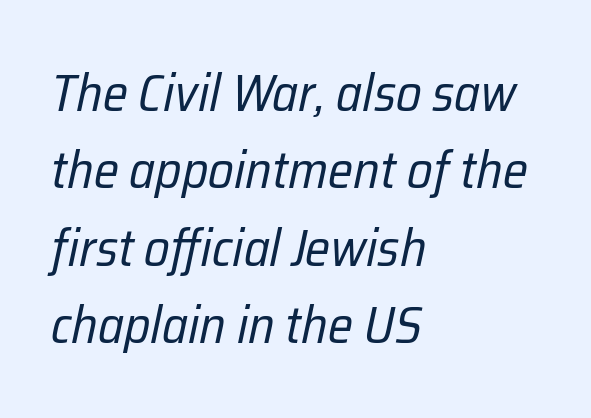
{"italic": "yes", "lean": "right", "slant_degrees": 12, "bold": "no", "weight": "regular", "width": "condensed", "stroke_contrast": "low", "x_height": "medium", "monospaced": "no", "underline": "no", "align": "left", "line_spacing": "normal", "line_spacing_ratio": 1.49, "letter_spacing": "normal", "letter_spacing_em": 0.0, "glyph_px": 52}
